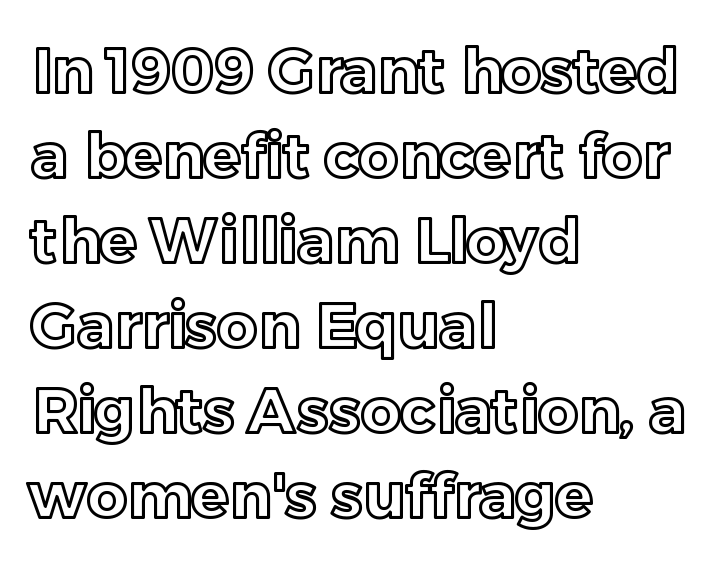
{"italic": "no", "width": "normal", "x_height": "medium", "monospaced": "no", "underline": "no", "align": "left", "line_spacing": "normal", "line_spacing_ratio": 1.37, "letter_spacing": "normal", "letter_spacing_em": 0.0, "glyph_px": 62}
